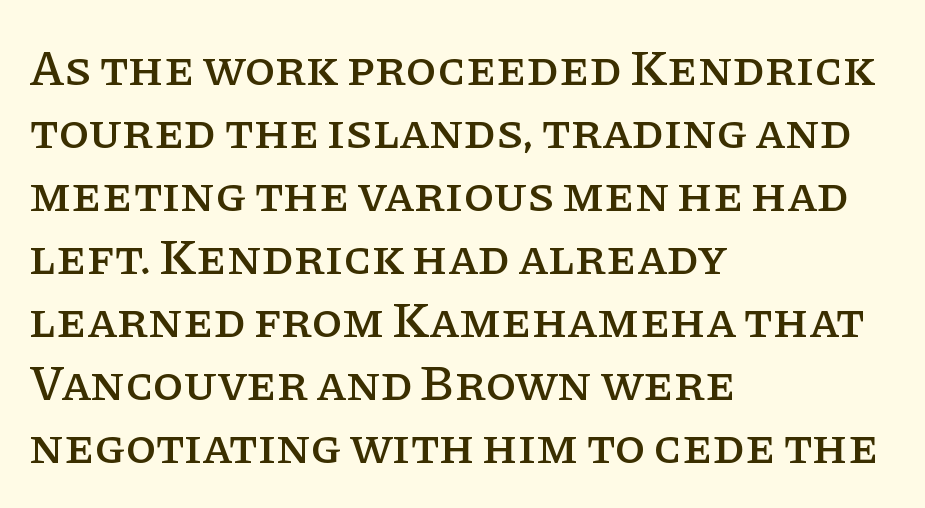
Q: Is the text italic (slanted)? A: No, it is upright.
Q: Is the typeface a serif or a sans-serif typeface? A: Serif.
Q: Is the text underlined? A: No.
Q: How is the paragraph aligned? A: Left-aligned.
Q: Is the spacing between letters normal or unusually wide? A: Normal.
Q: Is the spacing between lines tight, normal or loose? A: Normal.
Q: Width (condensed, normal, or wide)? A: Normal.
Q: Stroke contrast? A: Low.
Q: x-height? A: Large.
Q: Monospaced? A: No.
